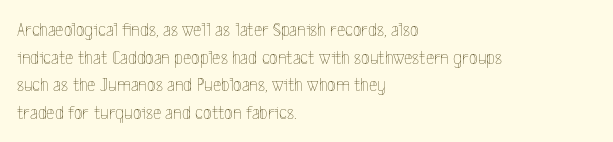
{"italic": "no", "bold": "no", "underline": "no", "align": "left", "line_spacing": "normal", "line_spacing_ratio": 1.38, "letter_spacing": "normal", "letter_spacing_em": 0.0, "glyph_px": 20}
